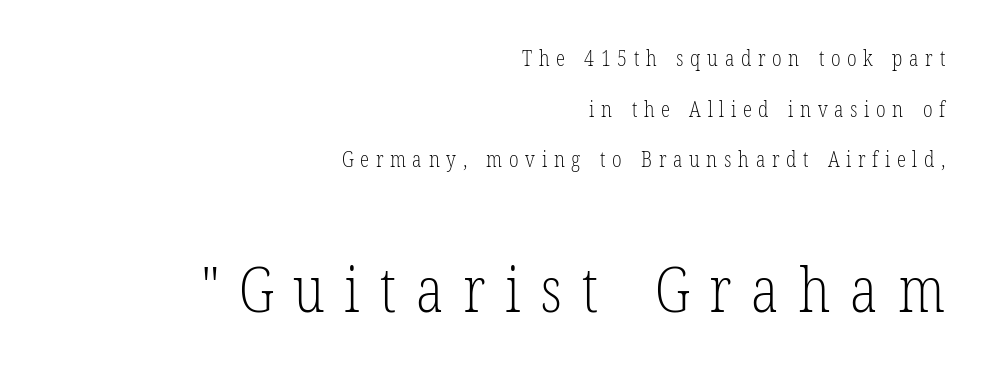
The image shows 62 px light, condensed serif type, upright; set right-aligned, loose line spacing (2.41x), unusually wide letter spacing (+0.32 em), not underlined; the second (bottom) block is 2.95x larger; low stroke contrast and a medium x-height.
